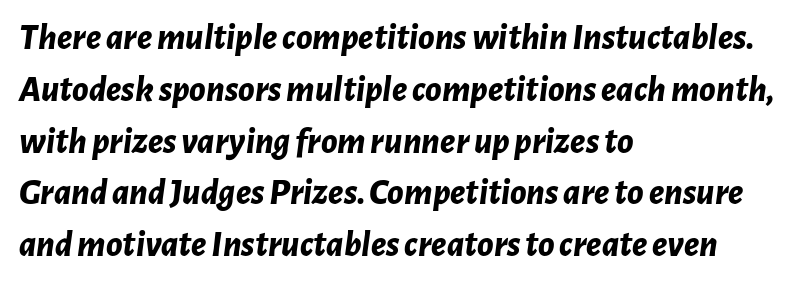
{"italic": "yes", "lean": "right", "slant_degrees": 7, "bold": "yes", "weight": "bold", "width": "normal", "stroke_contrast": "low", "x_height": "medium", "monospaced": "no", "underline": "no", "align": "left", "line_spacing": "normal", "line_spacing_ratio": 1.4, "letter_spacing": "normal", "letter_spacing_em": 0.0, "glyph_px": 37}
